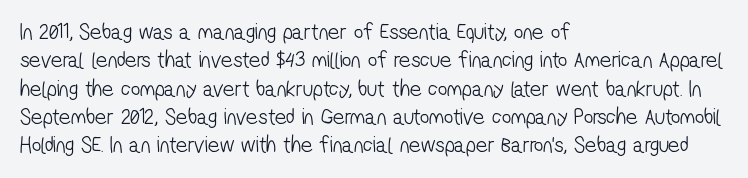
{"bold": "no", "underline": "no", "align": "left", "line_spacing_ratio": 1.23, "letter_spacing": "normal", "letter_spacing_em": 0.0, "glyph_px": 23}
